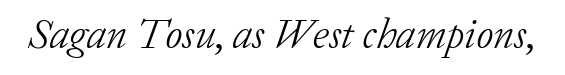
The image shows 42 px light serif type, italic (leaning right); set normal letter spacing, not underlined; low stroke contrast and a medium x-height.
